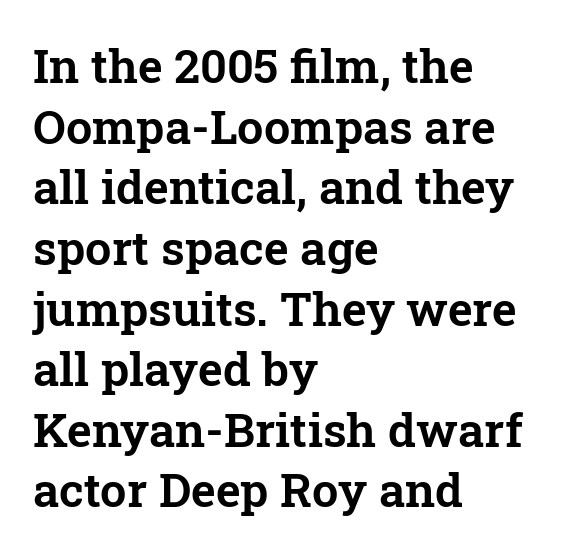
The image shows 47 px serif type, upright; set left-aligned, normal line spacing (1.29x), normal letter spacing, not underlined; low stroke contrast and a medium x-height.
